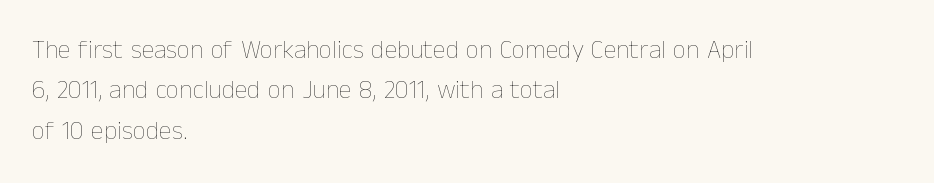
{"italic": "no", "bold": "no", "underline": "no", "align": "left", "line_spacing": "normal", "line_spacing_ratio": 1.55, "letter_spacing": "normal", "letter_spacing_em": 0.0, "glyph_px": 26}
